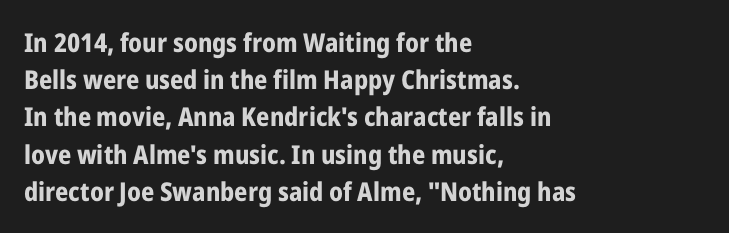
Notice how descenders clear the ascenders below comfortably — that's standard leading. Compared with an ordinary text face, these strokes are far heavier — a full bold. Compared with typical body copy, the letter spacing here is the same. Italic: no, the glyphs are upright roman. The rag falls on the right side of this text block. Descenders hang freely into open space.
